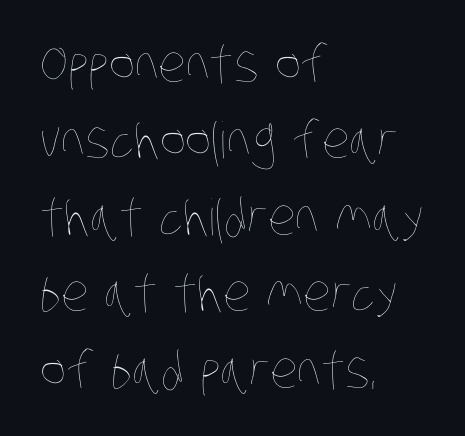
Q: Is the text bold? A: No.
Q: Is the text underlined? A: No.
Q: How is the paragraph aligned? A: Left-aligned.
Q: Is the spacing between letters normal or unusually wide? A: Normal.
Q: Is the spacing between lines tight, normal or loose? A: Normal.
Q: Width (condensed, normal, or wide)? A: Condensed.
Q: Stroke contrast? A: Low.
Q: x-height? A: Large.
Q: Monospaced? A: No.
